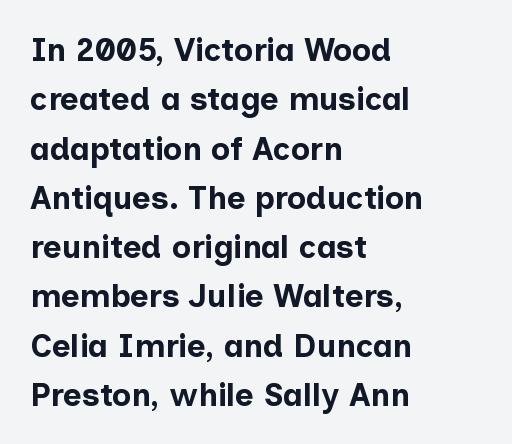
The baseline area is clear. The passage shown is typed in a proportional face where columns would drift. Italic: no, the glyphs are upright roman. These words are printed bold, with thick strokes throughout. This sample keeps an unexceptional amount of space between lines.
